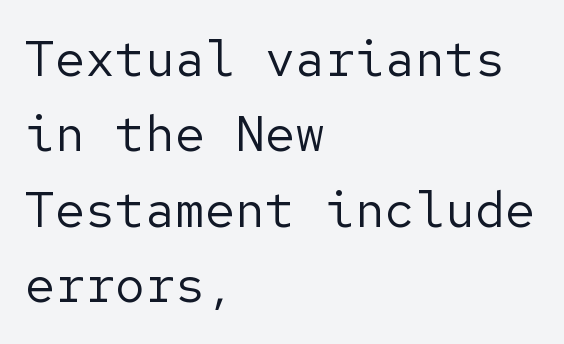
The image shows 50 px regular-weight sans-serif type, upright; set left-aligned, normal line spacing (1.51x), normal letter spacing, not underlined; low stroke contrast and a medium x-height.
